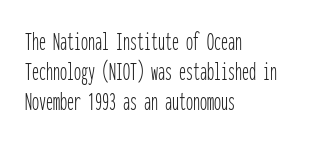
{"serif": "no", "italic": "no", "bold": "no", "weight": "thin", "width": "condensed", "stroke_contrast": "low", "x_height": "medium", "monospaced": "yes", "underline": "no", "align": "left", "line_spacing": "tight", "line_spacing_ratio": 1.07, "letter_spacing": "normal", "letter_spacing_em": 0.0, "glyph_px": 28}
